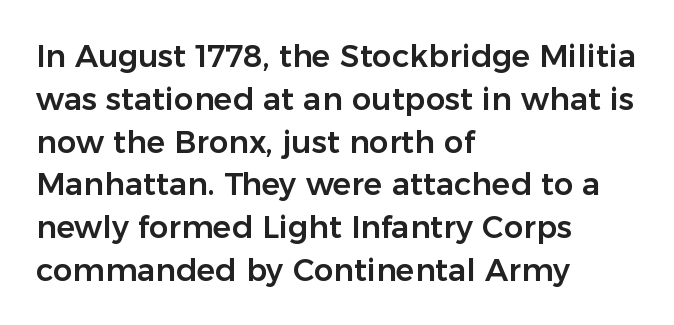
Q: Is the text italic (slanted)? A: No, it is upright.
Q: Is the typeface a serif or a sans-serif typeface? A: Sans-serif.
Q: Is the text underlined? A: No.
Q: How is the paragraph aligned? A: Left-aligned.
Q: Is the spacing between letters normal or unusually wide? A: Normal.
Q: Is the spacing between lines tight, normal or loose? A: Normal.
Q: Width (condensed, normal, or wide)? A: Normal.
Q: Stroke contrast? A: Low.
Q: x-height? A: Medium.
Q: Monospaced? A: No.
